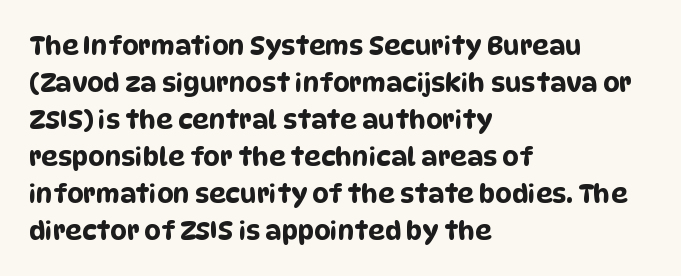
Honestly, the row spacing looks completely unremarkable. Every row of glyphs begins at an identical x-position on the left. The strip under each line holds only bare page. Here the glyphs are tracked normally, forming tight word shapes.
